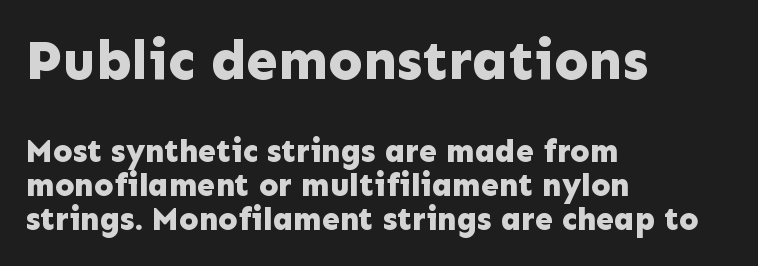
The image shows 56 px bold sans-serif type, upright; set left-aligned, tight line spacing (1.07x), normal letter spacing, not underlined; the first (top) block is 1.75x larger; low stroke contrast and a medium x-height.
